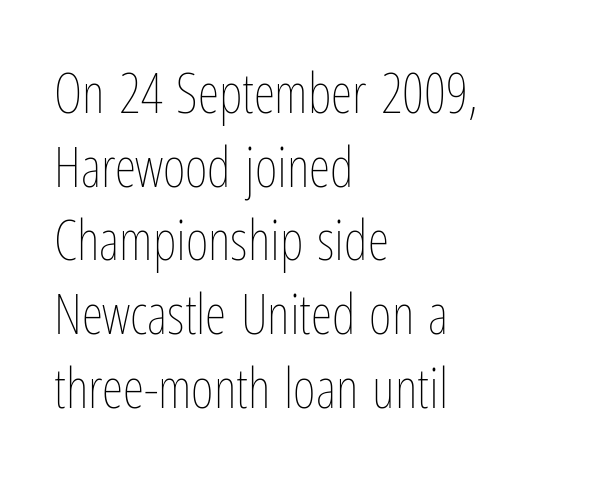
Q: Is the text bold? A: No.
Q: Is the text italic (slanted)? A: No, it is upright.
Q: Is the text underlined? A: No.
Q: How is the paragraph aligned? A: Left-aligned.
Q: Is the spacing between letters normal or unusually wide? A: Normal.
Q: Is the spacing between lines tight, normal or loose? A: Normal.
Q: Width (condensed, normal, or wide)? A: Condensed.
Q: Stroke contrast? A: Low.
Q: x-height? A: Medium.
Q: Monospaced? A: No.
